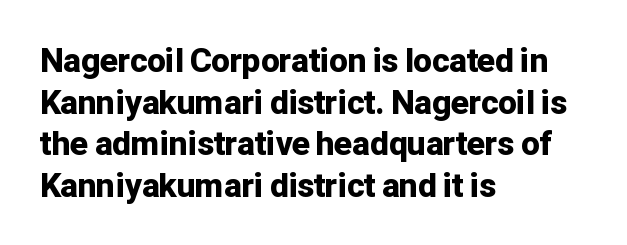
The image shows 33 px bold sans-serif type, upright; set left-aligned, normal line spacing (1.26x), normal letter spacing, not underlined; low stroke contrast and a medium x-height.
